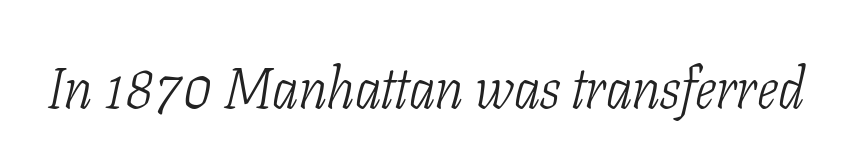
{"serif": "yes", "italic": "yes", "lean": "right", "slant_degrees": 11, "bold": "no", "weight": "light", "width": "condensed", "stroke_contrast": "low", "x_height": "medium", "monospaced": "no", "underline": "no", "letter_spacing": "normal", "letter_spacing_em": 0.0, "glyph_px": 57}
